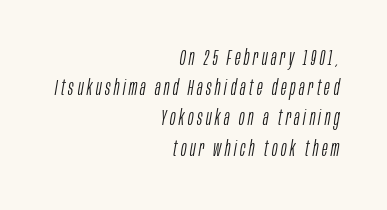
{"italic": "yes", "lean": "right", "slant_degrees": 10, "bold": "no", "underline": "no", "align": "right", "line_spacing": "normal", "line_spacing_ratio": 1.44, "glyph_px": 21}
